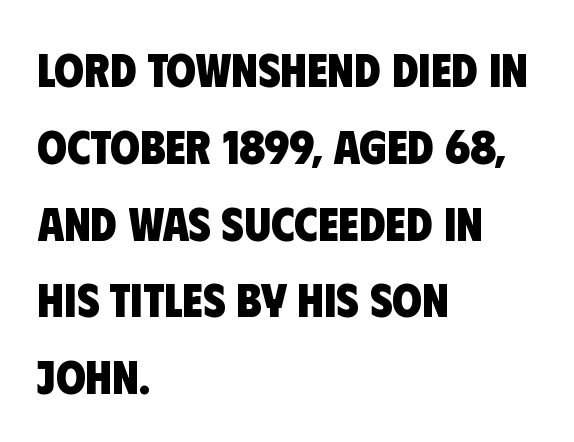
{"serif": "no", "bold": "yes", "weight": "heavy", "width": "condensed", "stroke_contrast": "low", "x_height": "large", "monospaced": "no", "underline": "no", "align": "left", "line_spacing": "normal", "line_spacing_ratio": 1.6, "letter_spacing": "normal", "letter_spacing_em": 0.0, "glyph_px": 48}
